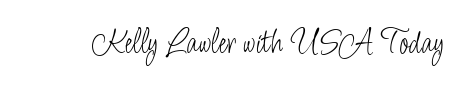
Counters stay open thanks to moderate or lighter strokes. Letter spacing: default. The letters advance in unequal steps, a hallmark of proportional type. The space directly below the letters is spotless. Stroke terminals: plain, sans-serif.
